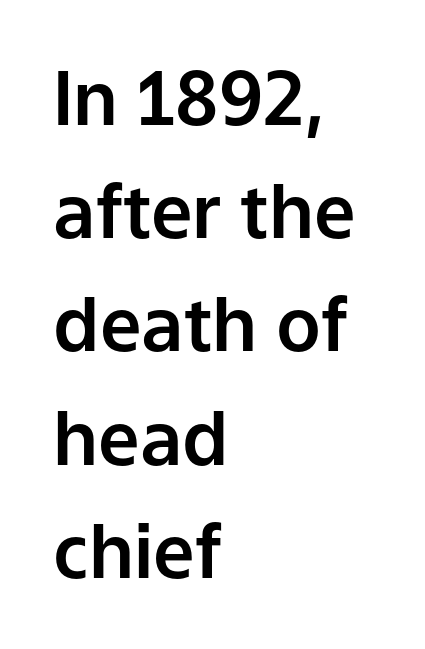
{"serif": "no", "italic": "no", "width": "normal", "stroke_contrast": "low", "x_height": "medium", "monospaced": "no", "underline": "no", "align": "left", "line_spacing": "normal", "line_spacing_ratio": 1.53, "letter_spacing": "normal", "letter_spacing_em": 0.0, "glyph_px": 74}
